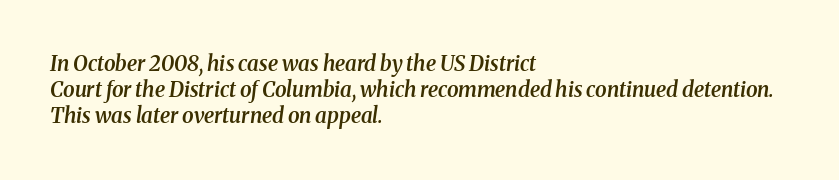
The text block is weighted toward the left margin, trailing off unevenly rightward. This sample uses an oblique cut, with every glyph tilted off the vertical. Slightly chunky letters — semibold, I'd say, not full bold. Check under the words: just untouched page. The line texture is even and compact thanks to regular tracking.
